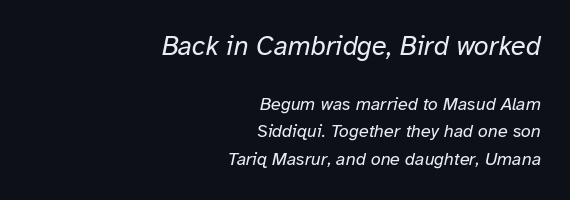
Caption: face not bold, strokes unweighted. Regular leading. Size contrast runs from large at the top to small at the bottom. Only glyphs here, with clear space below each row. The letterforms sit shoulder to shoulder at normal distance.
